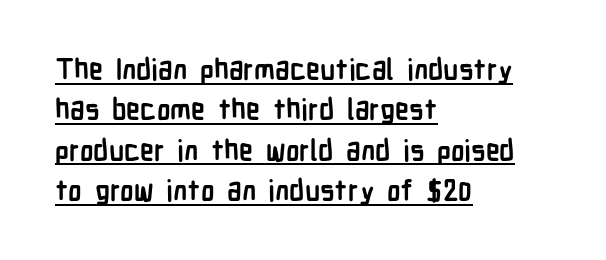
What weight is shown? A full bold with thick strokes. Character widths vary here, with narrow letters taking less room than wide ones. A baseline rule has been typeset under these characters. A typesetter would call this zero additional tracking. Designer's note — italics off, roman on. Is this a sans? Yes — the strokes have no serifs.
